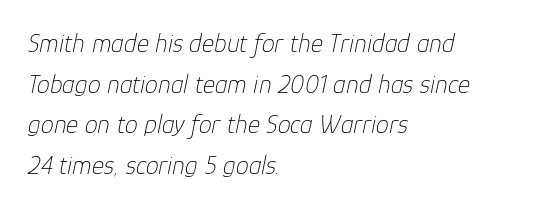
The lines in this sample share a left origin and differ only in where they stop. Just letters on the line, the space beneath them empty. This reads as an unemphasized weight, regular at the heaviest. This block has exactly the height ordinary leading produces.
